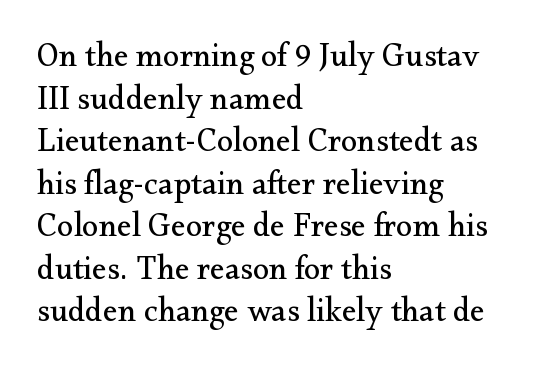
{"serif": "yes", "italic": "no", "bold": "no", "weight": "regular", "width": "normal", "stroke_contrast": "medium", "x_height": "small", "monospaced": "no", "underline": "no", "align": "left", "line_spacing": "normal", "line_spacing_ratio": 1.29, "letter_spacing": "normal", "letter_spacing_em": 0.0, "glyph_px": 33}
